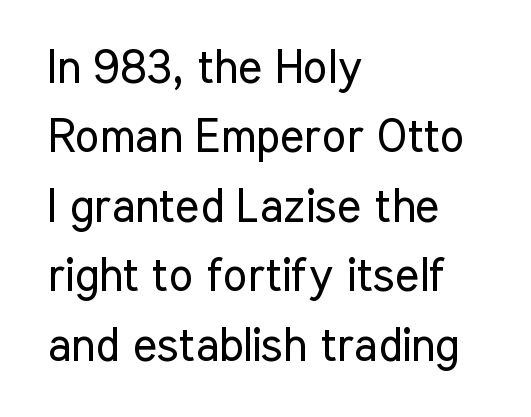
No italicization has been applied; the sample stays upright. Tracking here is standard; glyphs follow each other at the usual distance. This sample is left-justified, so line endings fall wherever the words run out. What kind of face is this? One without serifs — a sans.
